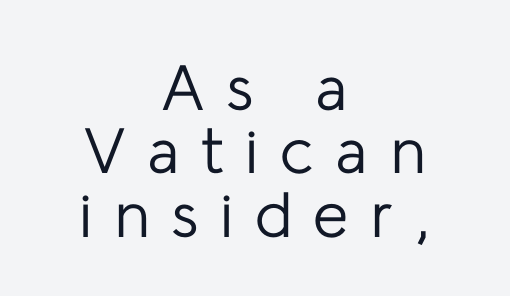
Q: Is the text bold? A: No.
Q: Is the text italic (slanted)? A: No, it is upright.
Q: Is the typeface a serif or a sans-serif typeface? A: Sans-serif.
Q: Is the text underlined? A: No.
Q: How is the paragraph aligned? A: Centered.
Q: Is the spacing between letters normal or unusually wide? A: Unusually wide.
Q: Is the spacing between lines tight, normal or loose? A: Tight.
Q: Width (condensed, normal, or wide)? A: Normal.
Q: Stroke contrast? A: Low.
Q: x-height? A: Medium.
Q: Monospaced? A: No.
